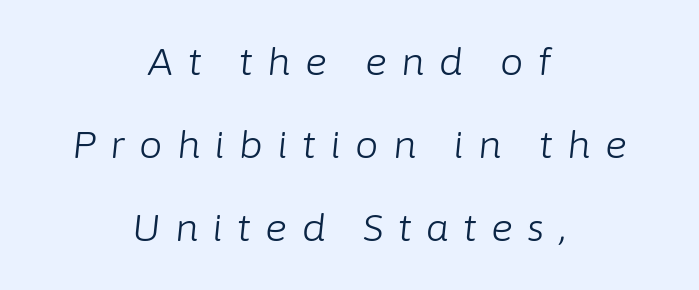
Q: Is the text bold? A: No.
Q: Is the text italic (slanted)? A: Yes, it leans right by about 6 degrees.
Q: Is the text underlined? A: No.
Q: How is the paragraph aligned? A: Centered.
Q: Is the spacing between letters normal or unusually wide? A: Unusually wide.
Q: Is the spacing between lines tight, normal or loose? A: Loose.
Q: Width (condensed, normal, or wide)? A: Normal.
Q: Stroke contrast? A: Low.
Q: x-height? A: Medium.
Q: Monospaced? A: No.
